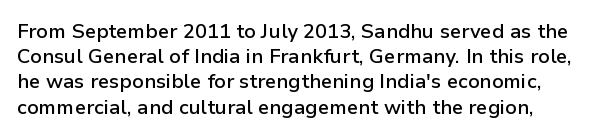
Q: Is the text bold? A: Semi-bold.
Q: Is the text italic (slanted)? A: No, it is upright.
Q: Is the text underlined? A: No.
Q: Is the spacing between letters normal or unusually wide? A: Normal.
Q: Is the spacing between lines tight, normal or loose? A: Normal.
